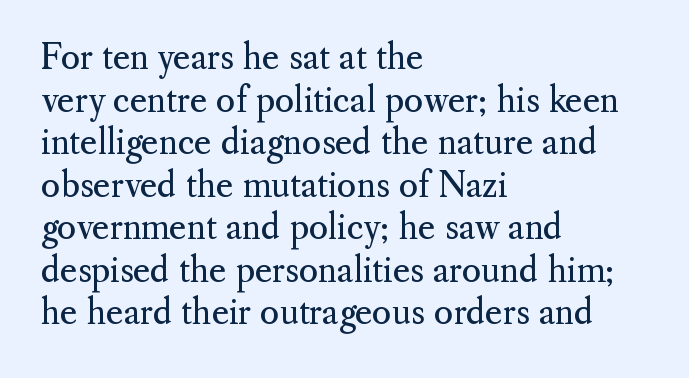
The image shows 33 px regular-weight serif type, upright; set left-aligned, normal line spacing (1.29x), normal letter spacing, not underlined; medium stroke contrast and a small x-height.
